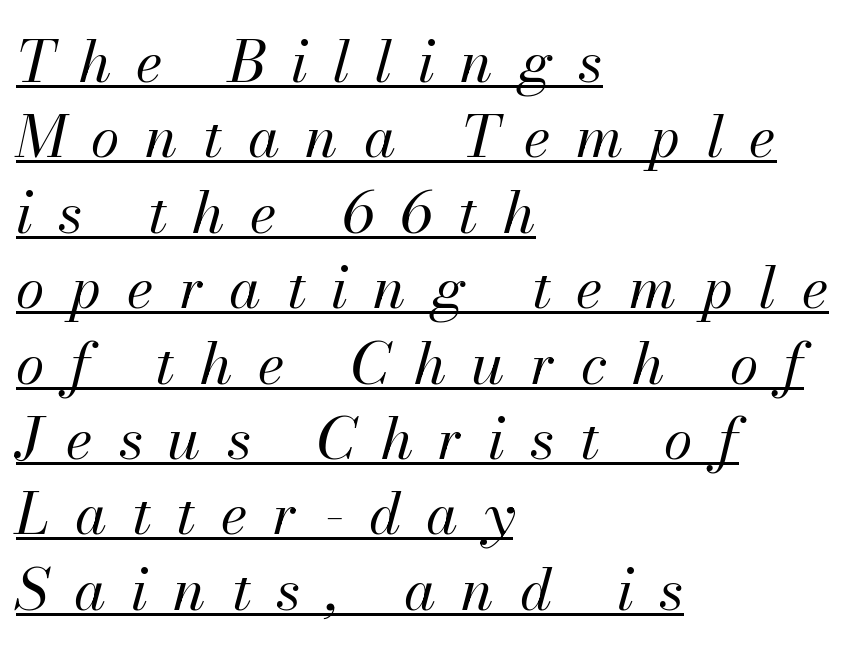
Q: Is the text bold? A: No.
Q: Is the text italic (slanted)? A: Yes, it leans right by about 13 degrees.
Q: Is the text underlined? A: Yes.
Q: How is the paragraph aligned? A: Left-aligned.
Q: Is the spacing between letters normal or unusually wide? A: Unusually wide.
Q: Is the spacing between lines tight, normal or loose? A: Normal.
Q: Width (condensed, normal, or wide)? A: Normal.
Q: Stroke contrast? A: Medium.
Q: x-height? A: Small.
Q: Monospaced? A: No.
